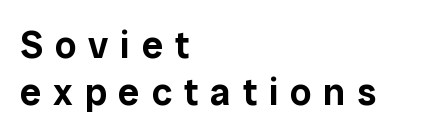
{"serif": "no", "italic": "no", "width": "normal", "stroke_contrast": "low", "x_height": "medium", "monospaced": "no", "underline": "no", "align": "left", "line_spacing": "normal", "line_spacing_ratio": 1.25, "letter_spacing": "wide", "letter_spacing_em": 0.31, "glyph_px": 38}
